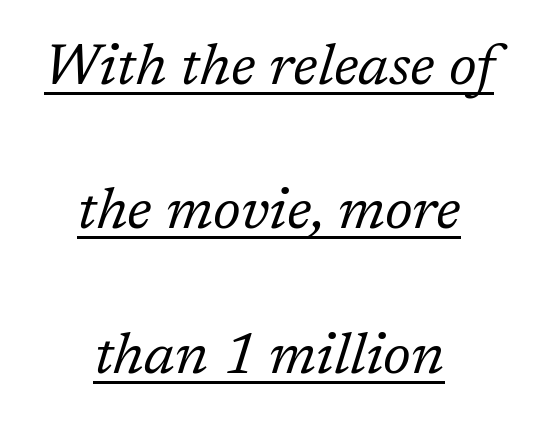
What decoration does the sample have? An underline. A light-to-regular cut is what we see here. Slanted lettering throughout. Horizontally, the lines are justified to the midpoint only.
